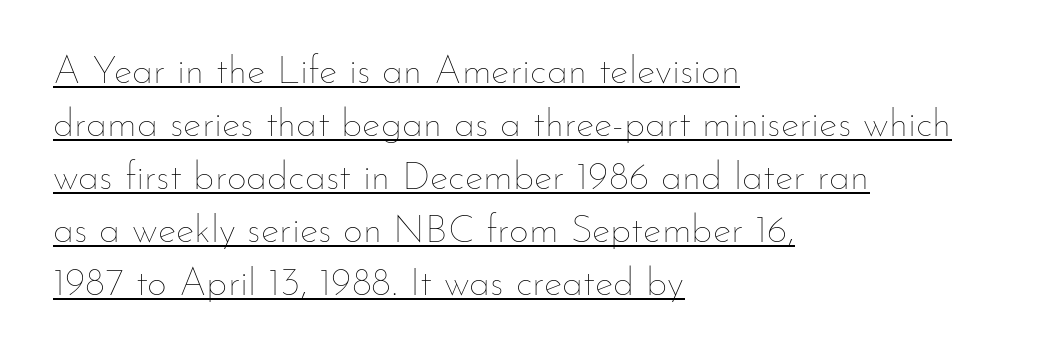
Q: Is the text bold? A: No.
Q: Is the text italic (slanted)? A: No, it is upright.
Q: Is the text underlined? A: Yes.
Q: How is the paragraph aligned? A: Left-aligned.
Q: Is the spacing between letters normal or unusually wide? A: Normal.
Q: Is the spacing between lines tight, normal or loose? A: Normal.
Q: Width (condensed, normal, or wide)? A: Normal.
Q: Stroke contrast? A: Low.
Q: x-height? A: Small.
Q: Monospaced? A: No.
